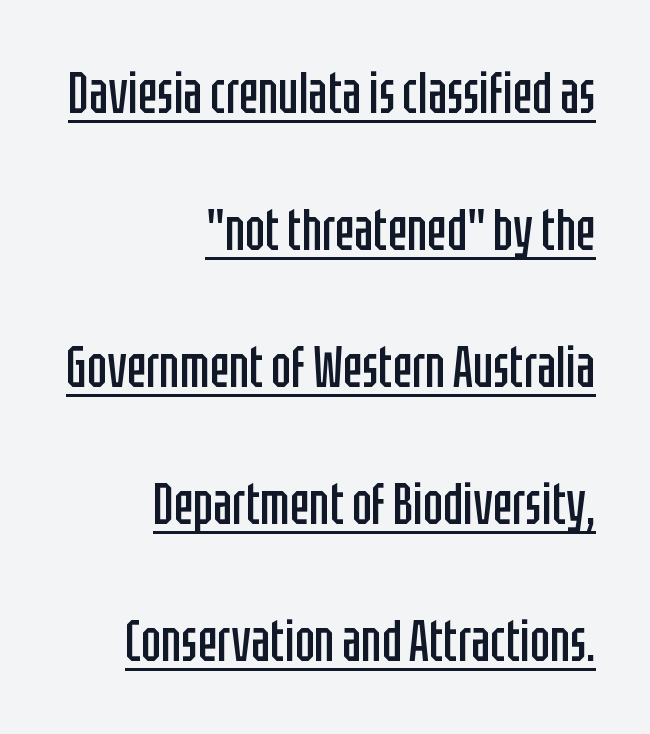
Q: Is the text bold? A: No.
Q: Is the text italic (slanted)? A: No, it is upright.
Q: Is the typeface a serif or a sans-serif typeface? A: Sans-serif.
Q: Is the text underlined? A: Yes.
Q: How is the paragraph aligned? A: Right-aligned.
Q: Is the spacing between letters normal or unusually wide? A: Normal.
Q: Is the spacing between lines tight, normal or loose? A: Loose.
Q: Width (condensed, normal, or wide)? A: Condensed.
Q: Stroke contrast? A: Low.
Q: x-height? A: Large.
Q: Monospaced? A: No.
